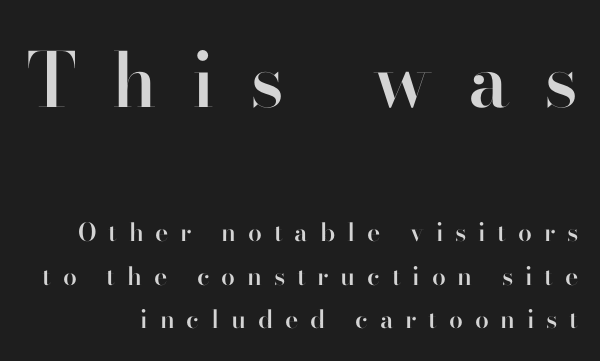
Proportional: the letters do not fall into vertical columns. You get the large type first, then a drop to smaller type. The characters display no serif detailing; their extremities are plain. No italicization has been applied; the sample stays upright. Tracking value appears strongly positive — letters spread wide. The strip under each line holds only bare page.
